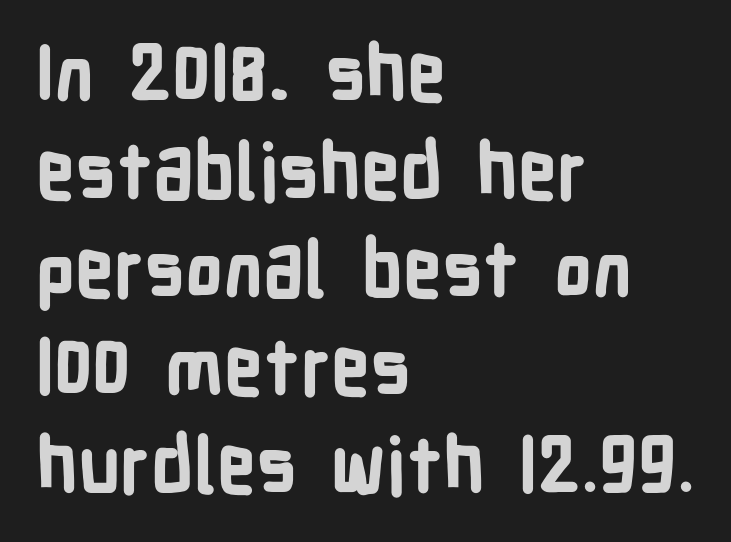
Q: Is the text bold? A: Yes.
Q: Is the text italic (slanted)? A: No, it is upright.
Q: Is the typeface a serif or a sans-serif typeface? A: Sans-serif.
Q: Is the text underlined? A: No.
Q: How is the paragraph aligned? A: Left-aligned.
Q: Is the spacing between letters normal or unusually wide? A: Normal.
Q: Is the spacing between lines tight, normal or loose? A: Normal.
Q: Width (condensed, normal, or wide)? A: Condensed.
Q: Stroke contrast? A: Low.
Q: x-height? A: Medium.
Q: Monospaced? A: No.
